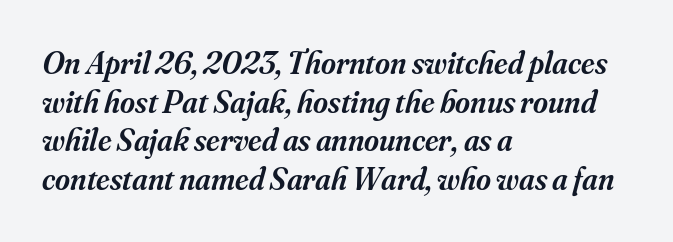
Q: Is the text bold? A: Semi-bold.
Q: Is the text italic (slanted)? A: Yes, it leans right by about 16 degrees.
Q: Is the typeface a serif or a sans-serif typeface? A: Serif.
Q: Is the text underlined? A: No.
Q: How is the paragraph aligned? A: Left-aligned.
Q: Is the spacing between letters normal or unusually wide? A: Normal.
Q: Width (condensed, normal, or wide)? A: Normal.
Q: Stroke contrast? A: Medium.
Q: x-height? A: Small.
Q: Monospaced? A: No.
